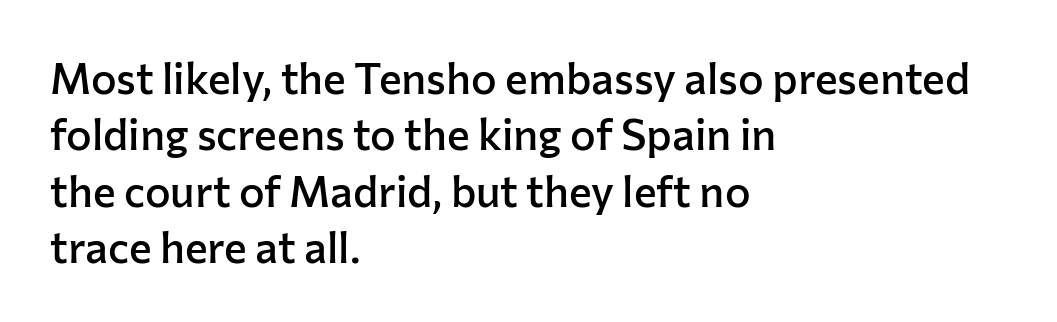
{"serif": "no", "italic": "no", "bold": "semi", "weight": "semibold", "width": "normal", "stroke_contrast": "low", "x_height": "medium", "monospaced": "no", "underline": "no", "align": "left", "line_spacing": "normal", "line_spacing_ratio": 1.31, "letter_spacing": "normal", "letter_spacing_em": 0.0, "glyph_px": 43}
